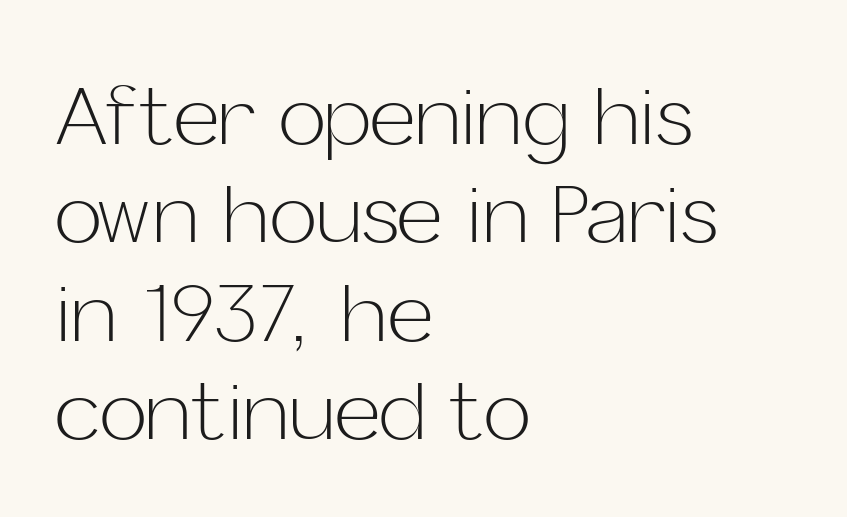
The typeface chosen for these lines omits serifs. No word sits above an underline. The rendering anchors every line to the left-hand side. This sample has the flowing, uneven cadence of proportional lettering. This is the regular roman posture of the typeface. Vertical stems look standard width or narrower in stroke.
